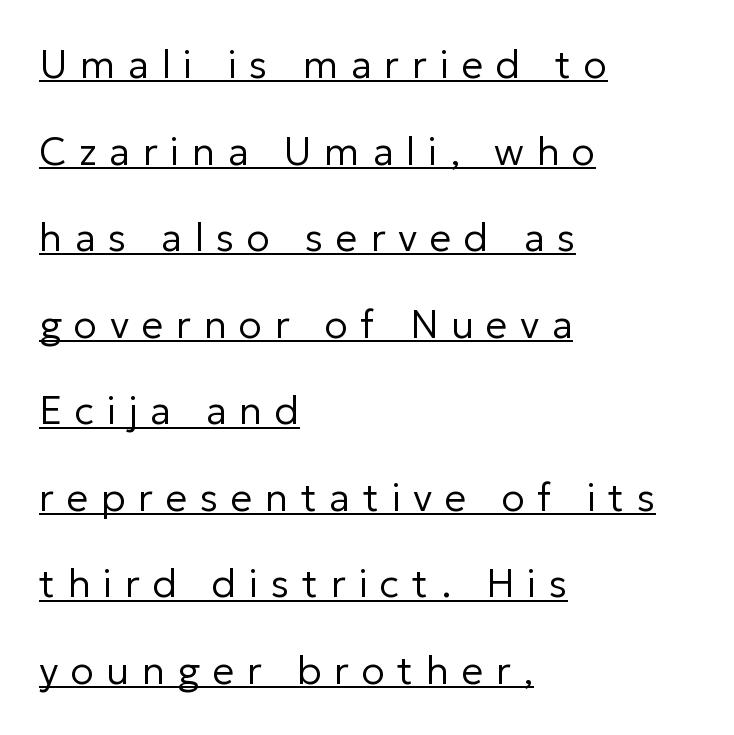
{"serif": "no", "italic": "no", "bold": "no", "weight": "regular", "width": "normal", "stroke_contrast": "low", "x_height": "medium", "monospaced": "no", "underline": "yes", "align": "left", "line_spacing": "loose", "line_spacing_ratio": 2.22, "letter_spacing": "wide", "letter_spacing_em": 0.32, "glyph_px": 39}
